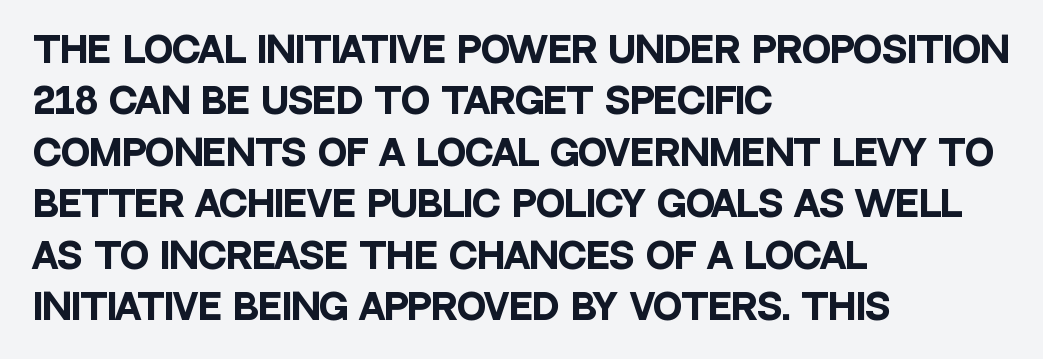
The image shows 35 px heavy, condensed sans-serif type, upright; set left-aligned, normal line spacing (1.47x), normal letter spacing, not underlined; low stroke contrast and a large x-height.
